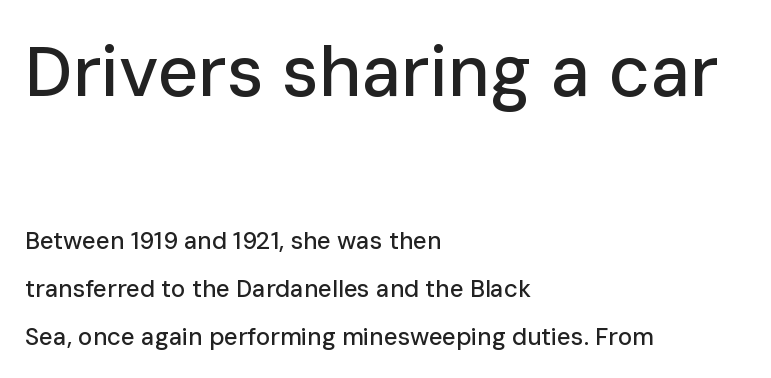
{"serif": "no", "italic": "no", "width": "normal", "stroke_contrast": "low", "x_height": "medium", "monospaced": "no", "underline": "no", "align": "left", "line_spacing": "loose", "line_spacing_ratio": 2.01, "letter_spacing": "normal", "letter_spacing_em": 0.0, "larger_block": "first", "size_ratio": 2.96, "glyph_px": 71}
